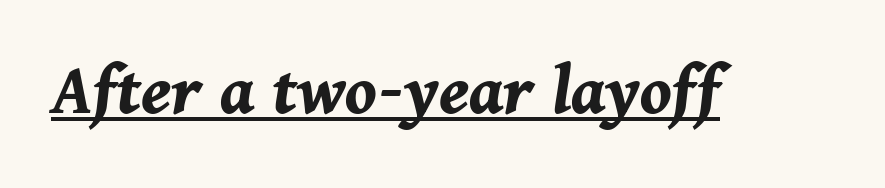
The image shows 75 px bold type, italic (leaning right); set normal letter spacing, underlined; medium stroke contrast and a medium x-height.
